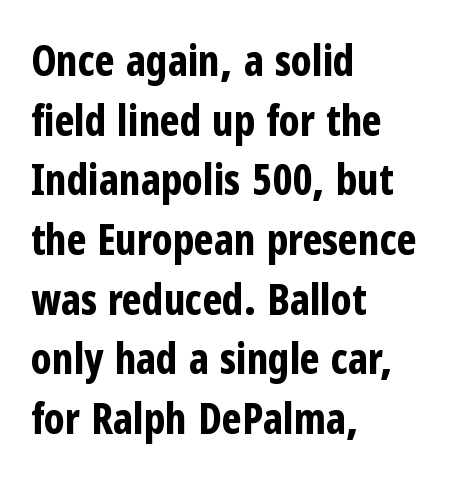
The image shows 42 px bold, condensed sans-serif type, upright; set left-aligned, normal line spacing (1.42x), normal letter spacing, not underlined; low stroke contrast and a medium x-height.
